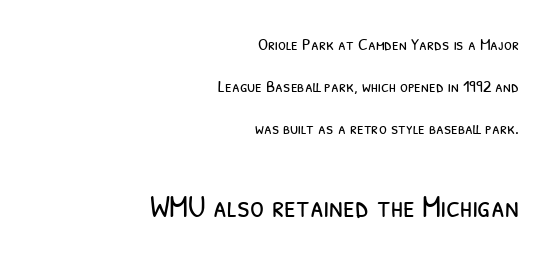
The image shows 32 px light, condensed sans-serif type; set right-aligned, loose line spacing (2.34x), normal letter spacing, not underlined; the second (bottom) block is 1.78x larger; low stroke contrast and a medium x-height.
